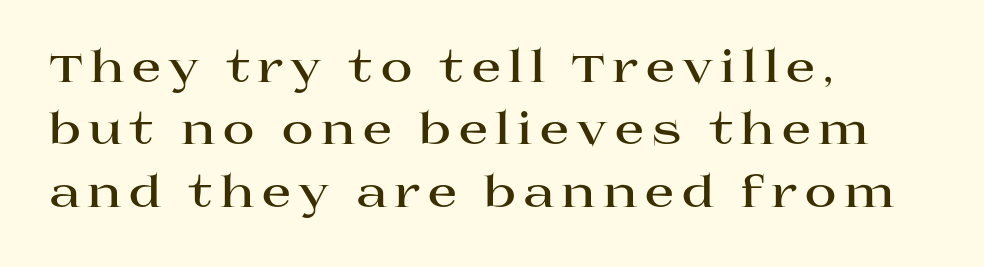
The image shows 44 px bold, wide serif type, upright; set left-aligned, normal line spacing (1.42x), not underlined; high stroke contrast and a large x-height.
